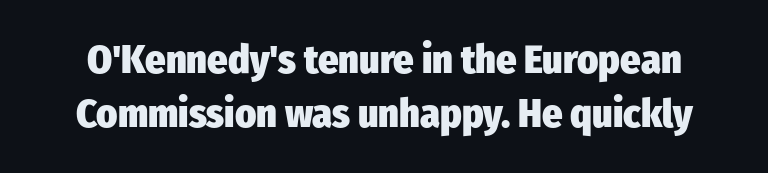
The image shows 40 px heavy, condensed sans-serif type, upright; set normal line spacing (1.34x), normal letter spacing, not underlined; low stroke contrast and a medium x-height.
